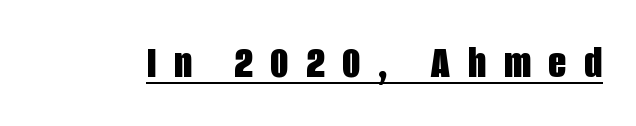
The image shows 47 px bold, condensed sans-serif type, upright; set unusually wide letter spacing (+0.37 em), underlined; low stroke contrast and a large x-height.
